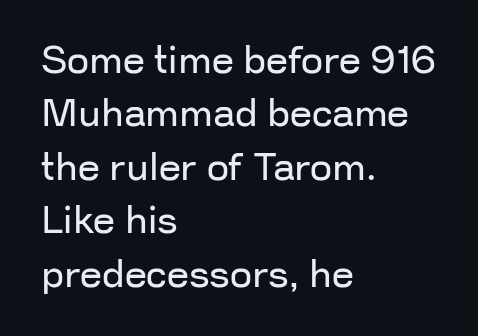
Q: Is the text bold? A: No.
Q: Is the text italic (slanted)? A: No, it is upright.
Q: Is the typeface a serif or a sans-serif typeface? A: Sans-serif.
Q: Is the text underlined? A: No.
Q: How is the paragraph aligned? A: Left-aligned.
Q: Is the spacing between letters normal or unusually wide? A: Normal.
Q: Is the spacing between lines tight, normal or loose? A: Normal.
Q: Width (condensed, normal, or wide)? A: Normal.
Q: Stroke contrast? A: Low.
Q: x-height? A: Medium.
Q: Monospaced? A: No.
